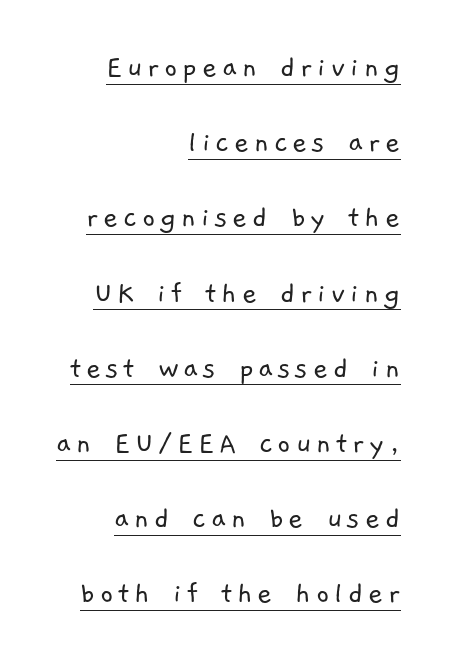
Q: Is the text bold? A: No.
Q: Is the typeface a serif or a sans-serif typeface? A: Sans-serif.
Q: Is the text underlined? A: Yes.
Q: How is the paragraph aligned? A: Right-aligned.
Q: Is the spacing between lines tight, normal or loose? A: Loose.
Q: Width (condensed, normal, or wide)? A: Normal.
Q: Stroke contrast? A: Low.
Q: x-height? A: Medium.
Q: Monospaced? A: No.
